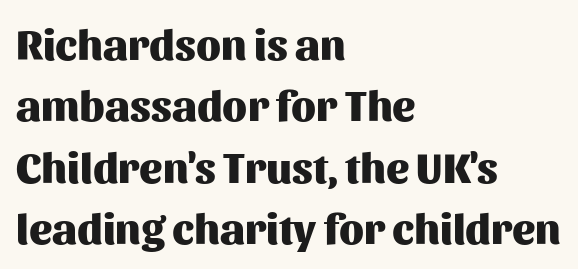
You could call the tracking neutral — neither tight nor loose. Each glyph is drawn with heavy, bold strokes. Unlike a traditional serif, this face leaves its strokes unadorned. Reading down the column, the eye jumps a familiar distance to each next line. The letters advance in unequal steps, a hallmark of proportional type.
